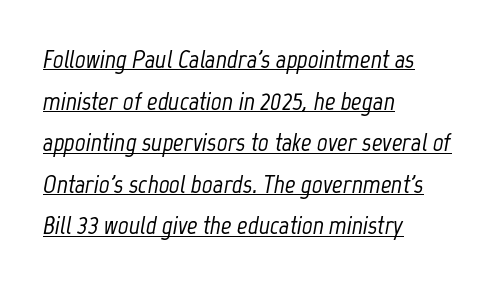
{"italic": "yes", "lean": "right", "slant_degrees": 12, "underline": "yes", "align": "left", "line_spacing": "normal", "line_spacing_ratio": 1.6, "letter_spacing": "normal", "letter_spacing_em": 0.0, "glyph_px": 26}
